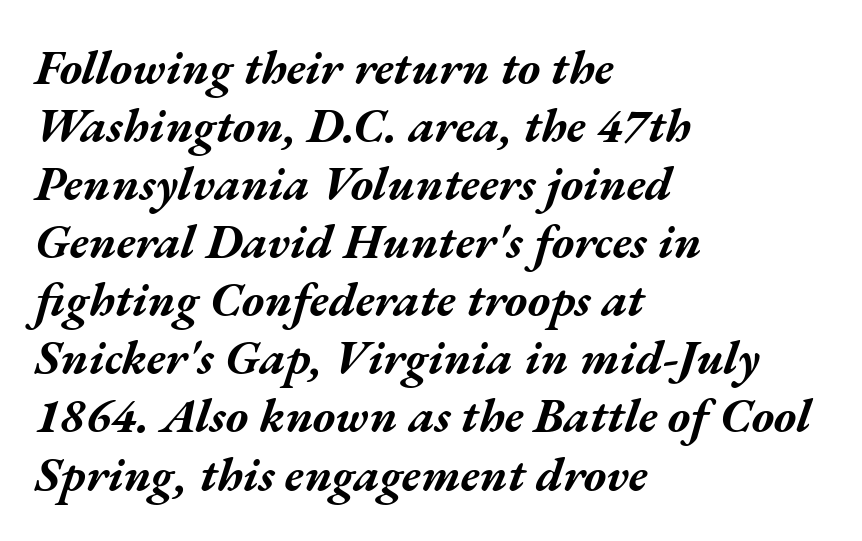
Here the designer chose a conventional face with non-uniform glyph widths. Any mark beneath the type? The region is blank. Teacher's note: observe the even left margin — that is flush-left alignment. The font's italic variant was chosen for this text. Typesetter's note: full bold, strokes at maximum text heaviness.
